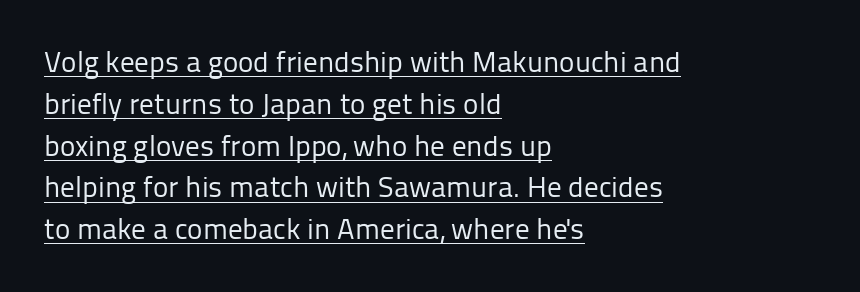
The image shows 29 px regular-weight sans-serif type, upright; set left-aligned, normal line spacing (1.44x), normal letter spacing, underlined; low stroke contrast and a medium x-height.
